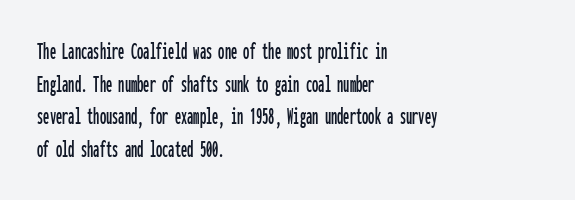
The image shows 25 px text type, upright; set left-aligned, normal line spacing (1.31x), normal letter spacing, not underlined.
